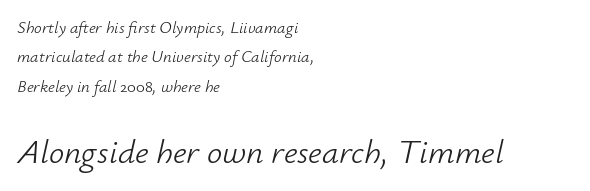
The image shows 34 px light type, italic (leaning right); set left-aligned, line spacing 1.73x, normal letter spacing, not underlined; the second (bottom) block is 2.0x larger; low stroke contrast and a small x-height.
